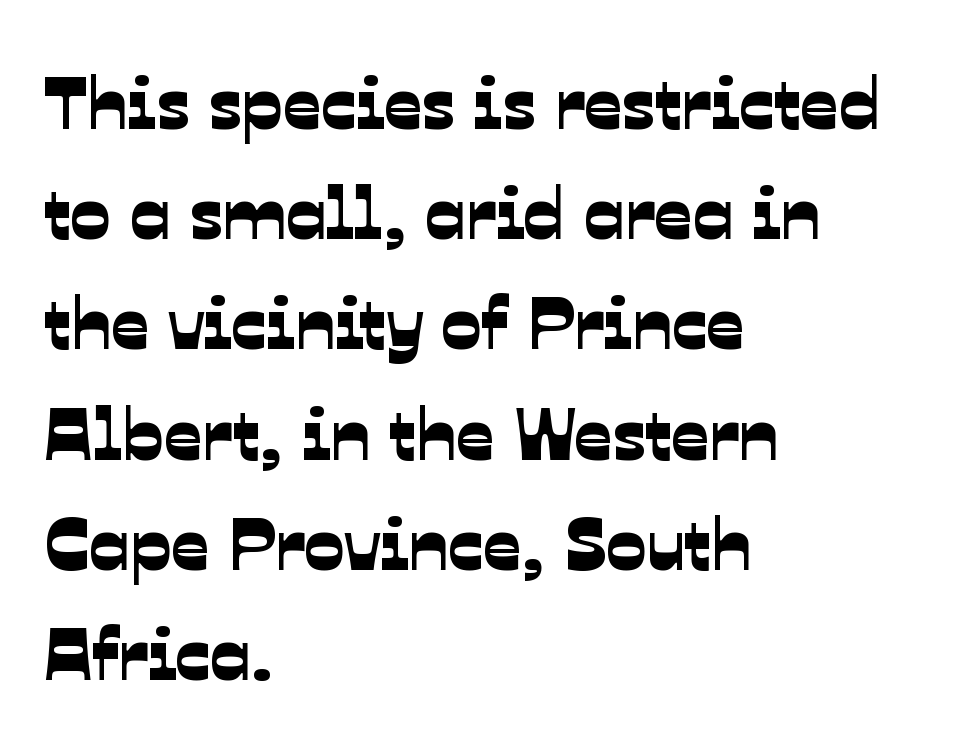
Each word holds together tightly as a unit, with standard inter-letter gaps. Nothing sits at the stroke ends, so this counts as sans-serif. The strip under each line holds only bare page. Line beginnings align vertically; line endings do not.
